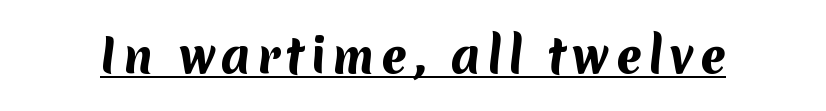
{"serif": "no", "bold": "yes", "weight": "bold", "width": "normal", "stroke_contrast": "medium", "x_height": "medium", "monospaced": "no", "underline": "yes", "glyph_px": 46}
